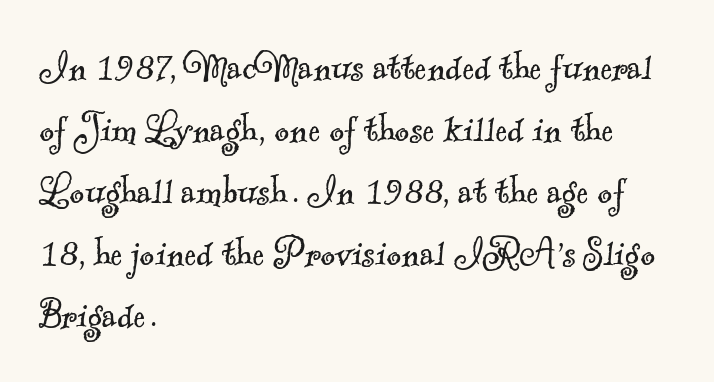
Q: Is the text bold? A: No.
Q: Is the typeface a serif or a sans-serif typeface? A: Serif.
Q: Is the text underlined? A: No.
Q: How is the paragraph aligned? A: Left-aligned.
Q: Is the spacing between letters normal or unusually wide? A: Normal.
Q: Is the spacing between lines tight, normal or loose? A: Normal.
Q: Width (condensed, normal, or wide)? A: Normal.
Q: x-height? A: Small.
Q: Monospaced? A: No.
